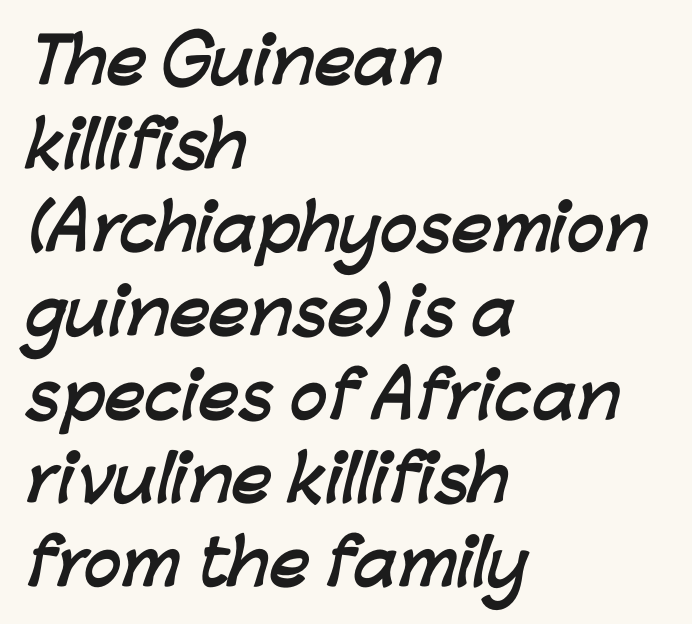
{"serif": "no", "bold": "yes", "weight": "semibold", "width": "normal", "stroke_contrast": "low", "x_height": "medium", "monospaced": "no", "underline": "no", "align": "left", "line_spacing": "normal", "line_spacing_ratio": 1.35, "letter_spacing": "normal", "letter_spacing_em": 0.0, "glyph_px": 62}
